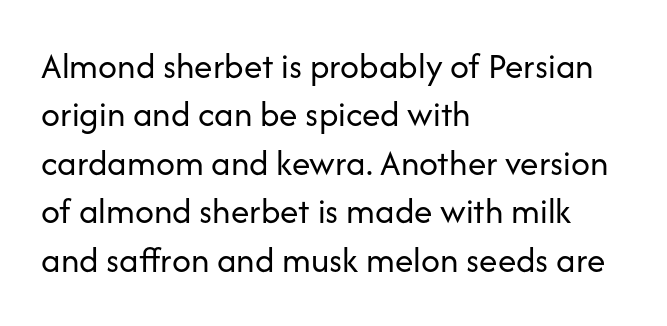
{"serif": "no", "italic": "no", "bold": "no", "weight": "regular", "width": "normal", "stroke_contrast": "low", "x_height": "medium", "monospaced": "no", "underline": "no", "align": "left", "line_spacing": "normal", "line_spacing_ratio": 1.31, "letter_spacing": "normal", "letter_spacing_em": 0.0, "glyph_px": 37}
